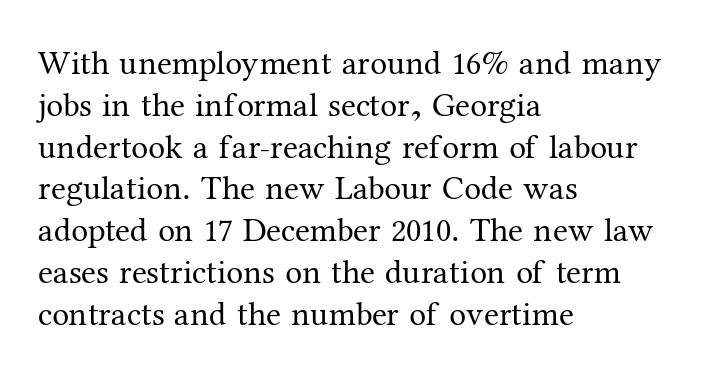
{"serif": "yes", "italic": "no", "bold": "no", "weight": "regular", "width": "normal", "stroke_contrast": "medium", "x_height": "medium", "monospaced": "no", "underline": "no", "align": "left", "line_spacing_ratio": 1.23, "letter_spacing": "normal", "letter_spacing_em": 0.0, "glyph_px": 34}
